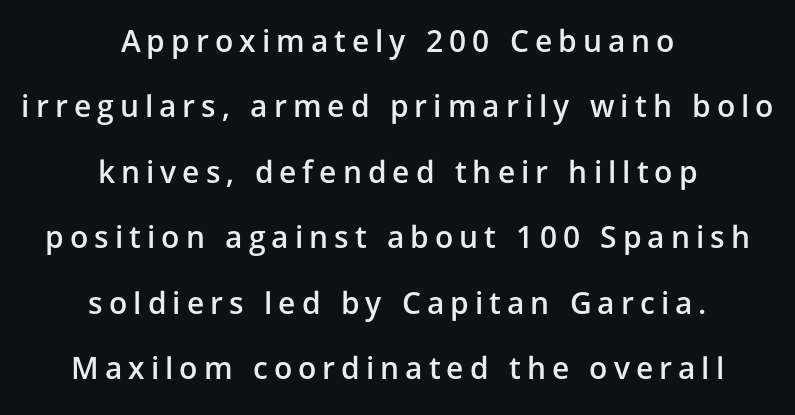
{"serif": "no", "italic": "no", "bold": "semi", "weight": "semibold", "width": "normal", "stroke_contrast": "low", "x_height": "medium", "monospaced": "no", "underline": "no", "align": "center", "line_spacing": "loose", "line_spacing_ratio": 2.18, "letter_spacing": "wide", "letter_spacing_em": 0.2, "glyph_px": 30}
